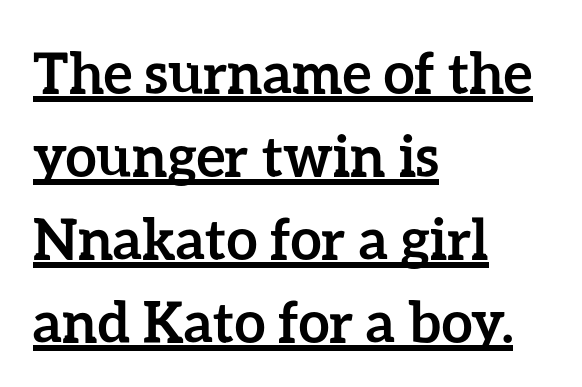
The image shows 56 px semibold type, upright; set left-aligned, normal line spacing (1.48x), normal letter spacing, underlined; low stroke contrast and a medium x-height.
